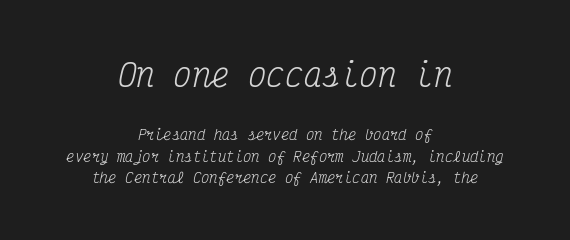
Q: Is the text bold? A: No.
Q: Is the text italic (slanted)? A: Yes, it leans right by about 12 degrees.
Q: Is the typeface a serif or a sans-serif typeface? A: Serif.
Q: Is the text underlined? A: No.
Q: How is the paragraph aligned? A: Centered.
Q: Is the spacing between letters normal or unusually wide? A: Normal.
Q: Is the spacing between lines tight, normal or loose? A: Normal.
Q: Which block of text is set in a larger size, the first (top) or the second (bottom)? A: The first (top) one.
Q: Width (condensed, normal, or wide)? A: Condensed.
Q: Stroke contrast? A: Medium.
Q: x-height? A: Medium.
Q: Monospaced? A: Yes.
